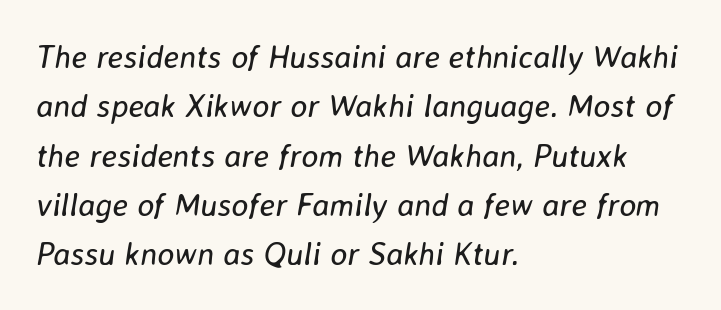
Counters stay open thanks to moderate or lighter strokes. This sample uses an oblique cut, with every glyph tilted off the vertical. Visually the block forms a straight wall on the left and a jagged coastline on the right. The rendering uses a moderate line-height, typical for paragraphs. These lines are rendered in a variable-pitch font.
